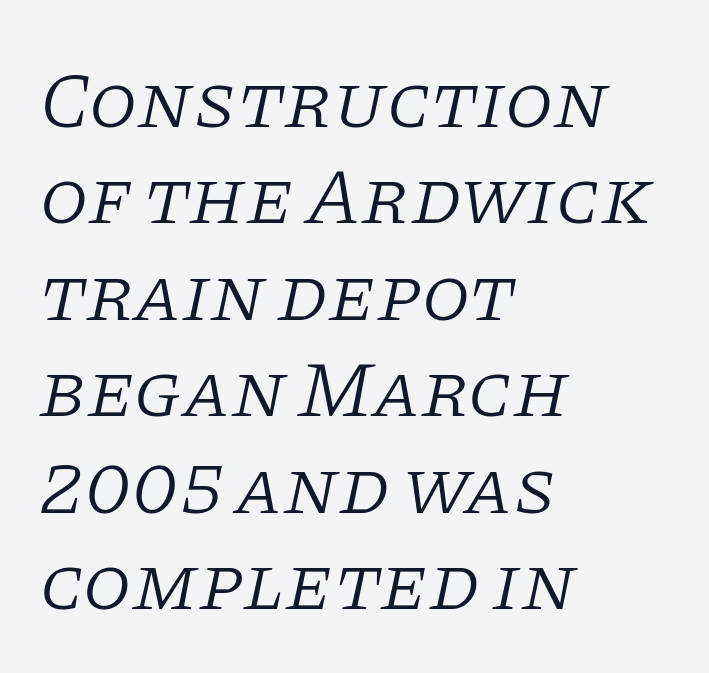
The image shows 79 px light serif type, italic (leaning right); set left-aligned, line spacing 1.22x, normal letter spacing, not underlined; low stroke contrast and a large x-height.
